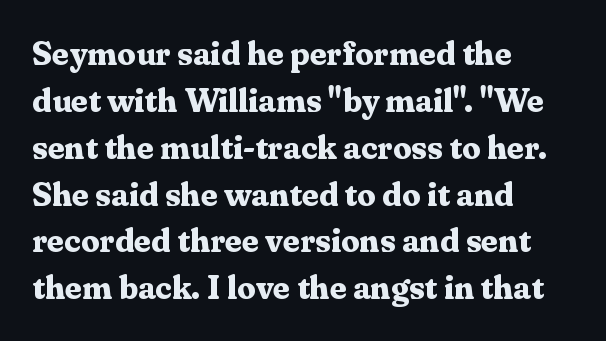
Students, note that the glyphs here touch the page at normal intervals. The letters advance in unequal steps, a hallmark of proportional type. Each row of text sits above clean, open space. Leading: standard. Compared with a centered layout, this one pins lines to the left instead. Notice how the stems are strictly vertical — no italics here.
